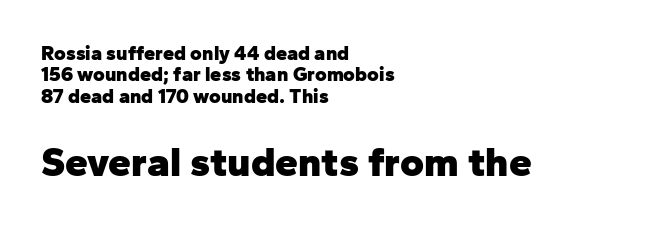
The image shows 41 px heavy sans-serif type, upright; set left-aligned, tight line spacing (1.07x), normal letter spacing, not underlined; the second (bottom) block is 2.05x larger; low stroke contrast and a medium x-height.
